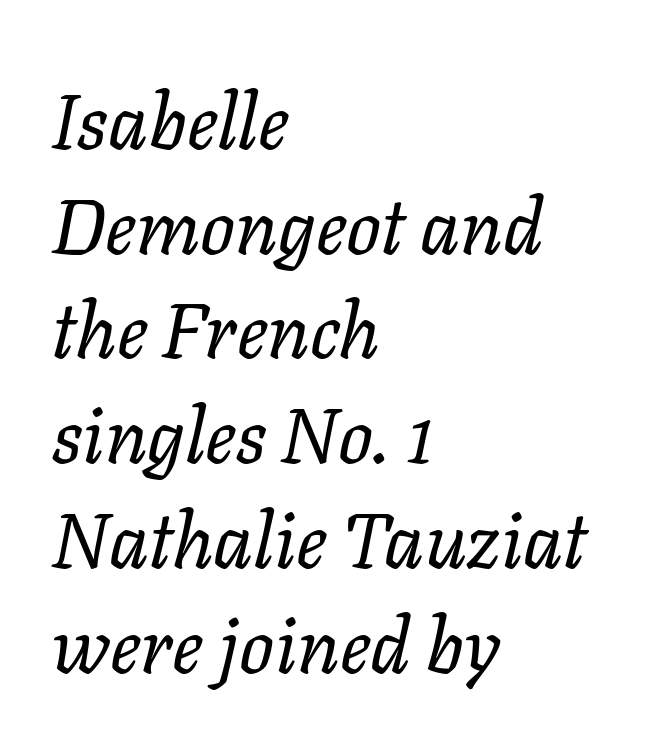
Q: Is the text bold? A: No.
Q: Is the text italic (slanted)? A: Yes, it leans right by about 11 degrees.
Q: Is the text underlined? A: No.
Q: How is the paragraph aligned? A: Left-aligned.
Q: Is the spacing between letters normal or unusually wide? A: Normal.
Q: Is the spacing between lines tight, normal or loose? A: Normal.
Q: Width (condensed, normal, or wide)? A: Normal.
Q: Stroke contrast? A: Low.
Q: x-height? A: Medium.
Q: Monospaced? A: No.
